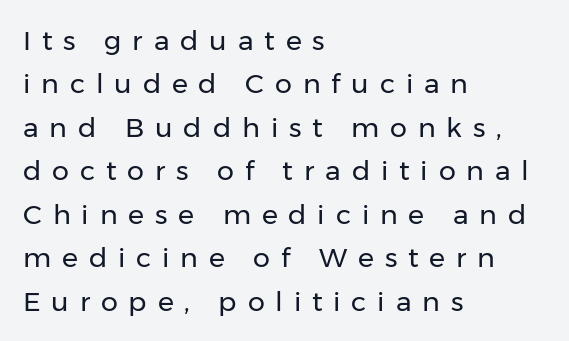
The image shows 27 px text type, upright; set left-aligned, normal line spacing (1.61x), unusually wide letter spacing (+0.4 em), not underlined.
